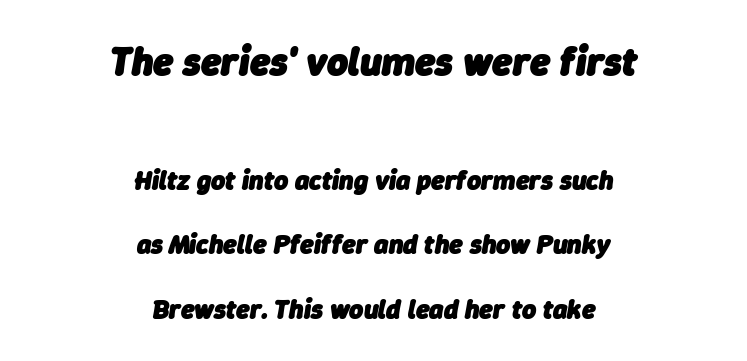
{"italic": "yes", "lean": "right", "slant_degrees": 9, "bold": "yes", "weight": "heavy", "width": "normal", "stroke_contrast": "low", "x_height": "medium", "monospaced": "no", "underline": "no", "align": "center", "line_spacing": "loose", "line_spacing_ratio": 2.38, "letter_spacing": "normal", "letter_spacing_em": 0.0, "larger_block": "first", "size_ratio": 1.48, "glyph_px": 40}
